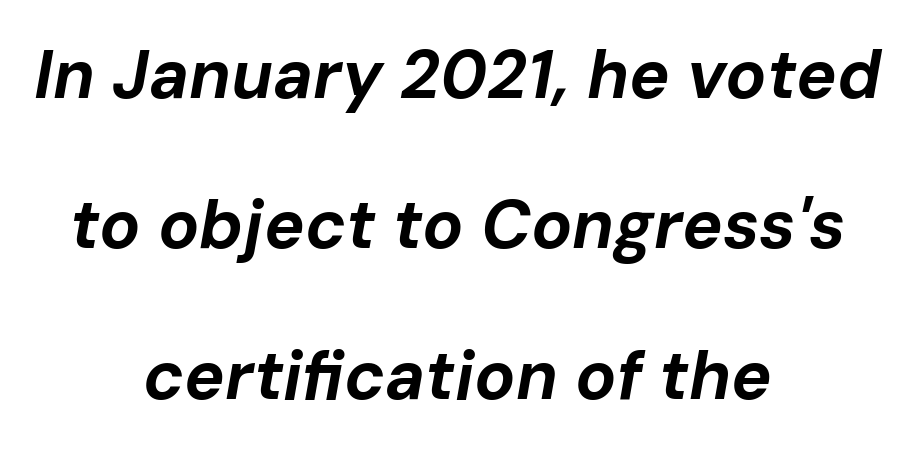
Beneath every word, the page is bare. Emphasis by weight is at full strength: bold. Looks like regular typesetting: each glyph gets only the width it needs. Style check: oblique. A great deal of white space separates one row of letters from the next. Compared with typical body copy, the letter spacing here is the same.
